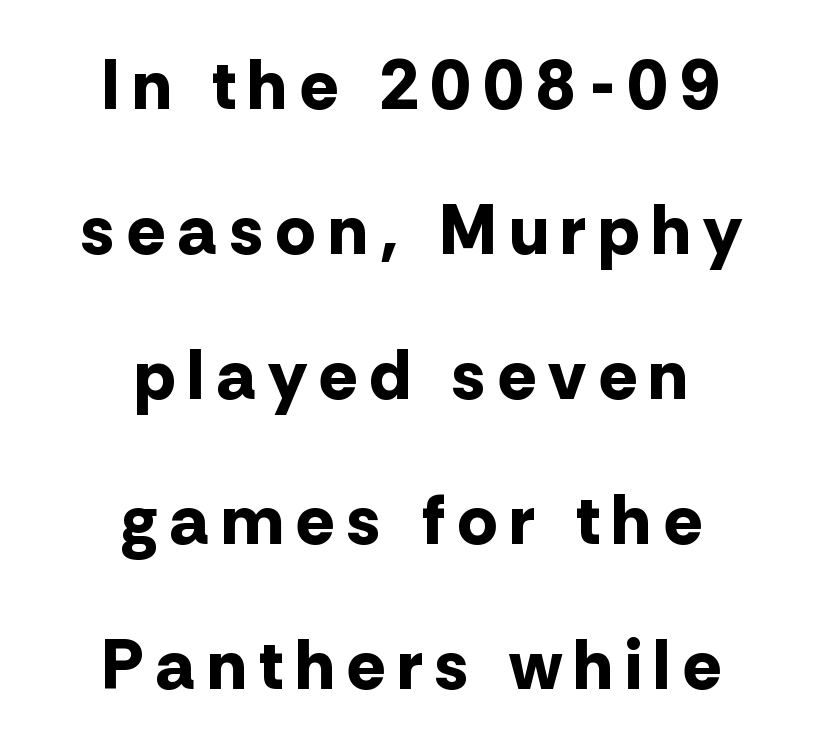
Is this a sans? Yes — the strokes have no serifs. Both edges are ragged and mirror each other, which tells us the setting is centered. Note the varied advance widths — an 'i' is clearly narrower than an 'm'. Anything drawn beneath the words? Only blank space. You could fit nearly another row in the gap between these rows. Compared with an ordinary text face, these strokes are far heavier — a full bold.
